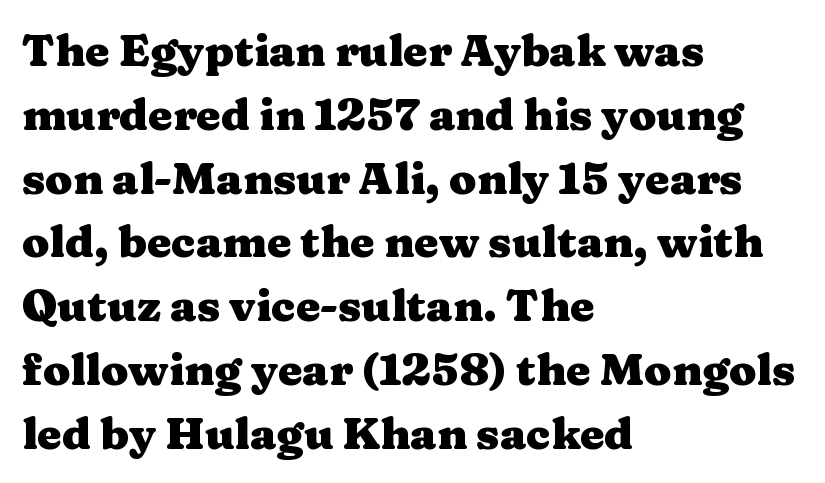
{"serif": "yes", "italic": "no", "bold": "yes", "weight": "heavy", "width": "wide", "stroke_contrast": "medium", "x_height": "medium", "monospaced": "no", "underline": "no", "align": "left", "line_spacing": "normal", "line_spacing_ratio": 1.45, "letter_spacing": "normal", "letter_spacing_em": 0.0, "glyph_px": 44}
